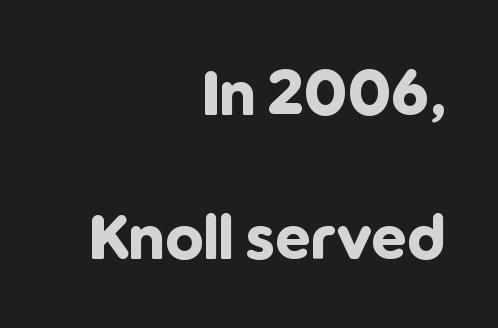
Spacing verdict: proportional, widths tailored to each character. Honestly, the letter spacing is just normal — you wouldn't notice it. Successive baselines arrive slowly, with a big drop between each. This sample uses an upright cut, with every glyph sitting square on the baseline. Heavy, bold letterforms.
